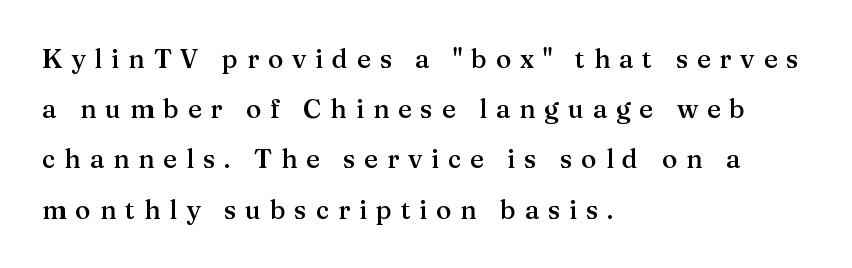
The image shows 26 px text type, upright; set left-aligned, loose line spacing (1.93x), unusually wide letter spacing (+0.34 em), not underlined.
